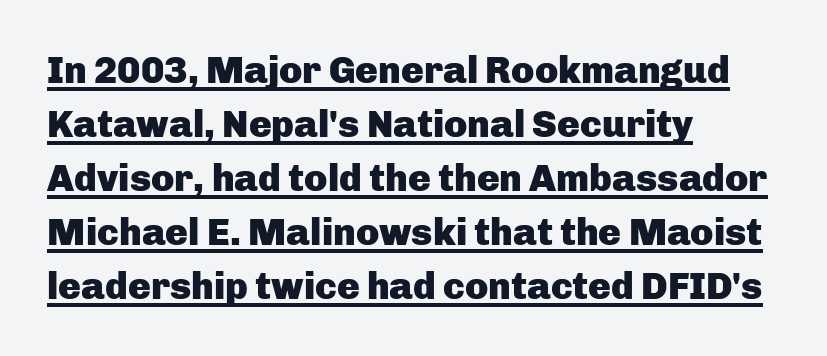
Q: Is the text bold? A: Yes.
Q: Is the text italic (slanted)? A: No, it is upright.
Q: Is the typeface a serif or a sans-serif typeface? A: Sans-serif.
Q: Is the text underlined? A: Yes.
Q: How is the paragraph aligned? A: Left-aligned.
Q: Is the spacing between letters normal or unusually wide? A: Normal.
Q: Is the spacing between lines tight, normal or loose? A: Normal.
Q: Width (condensed, normal, or wide)? A: Normal.
Q: Stroke contrast? A: Low.
Q: x-height? A: Medium.
Q: Monospaced? A: No.
